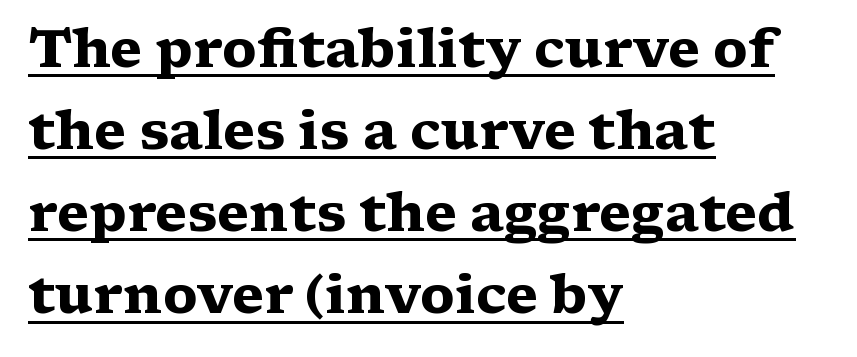
Q: Is the text bold? A: Yes.
Q: Is the text italic (slanted)? A: No, it is upright.
Q: Is the typeface a serif or a sans-serif typeface? A: Serif.
Q: Is the text underlined? A: Yes.
Q: How is the paragraph aligned? A: Left-aligned.
Q: Is the spacing between letters normal or unusually wide? A: Normal.
Q: Is the spacing between lines tight, normal or loose? A: Normal.
Q: Width (condensed, normal, or wide)? A: Wide.
Q: Stroke contrast? A: Medium.
Q: x-height? A: Medium.
Q: Monospaced? A: No.
